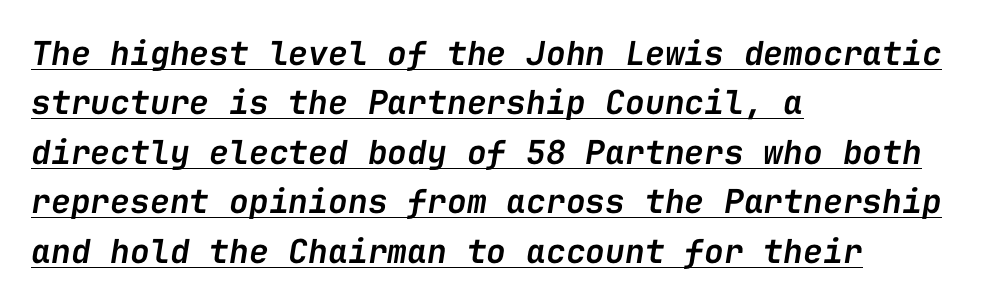
The image shows 33 px semibold type, italic (leaning right), monospaced; set left-aligned, normal line spacing (1.5x), normal letter spacing, underlined; low stroke contrast and a medium x-height.
